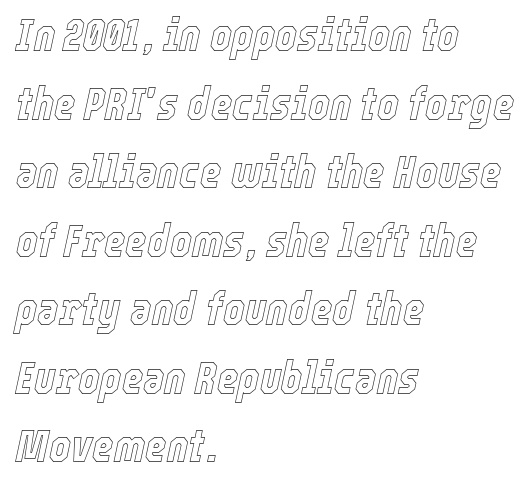
{"italic": "yes", "lean": "right", "slant_degrees": 12, "width": "condensed", "x_height": "medium", "monospaced": "no", "underline": "no", "align": "left", "line_spacing": "normal", "line_spacing_ratio": 1.49, "letter_spacing": "normal", "letter_spacing_em": 0.0, "glyph_px": 46}
